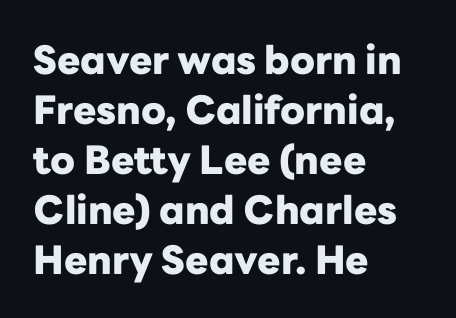
Q: Is the text bold? A: Yes.
Q: Is the text italic (slanted)? A: No, it is upright.
Q: Is the typeface a serif or a sans-serif typeface? A: Sans-serif.
Q: Is the text underlined? A: No.
Q: How is the paragraph aligned? A: Left-aligned.
Q: Is the spacing between letters normal or unusually wide? A: Normal.
Q: Is the spacing between lines tight, normal or loose? A: Normal.
Q: Width (condensed, normal, or wide)? A: Normal.
Q: Stroke contrast? A: Low.
Q: x-height? A: Medium.
Q: Monospaced? A: No.
